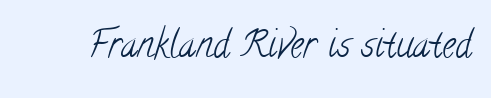
Q: Is the text bold? A: No.
Q: Is the text underlined? A: No.
Q: Is the spacing between letters normal or unusually wide? A: Normal.
Q: Width (condensed, normal, or wide)? A: Condensed.
Q: Stroke contrast? A: Low.
Q: x-height? A: Small.
Q: Monospaced? A: No.
